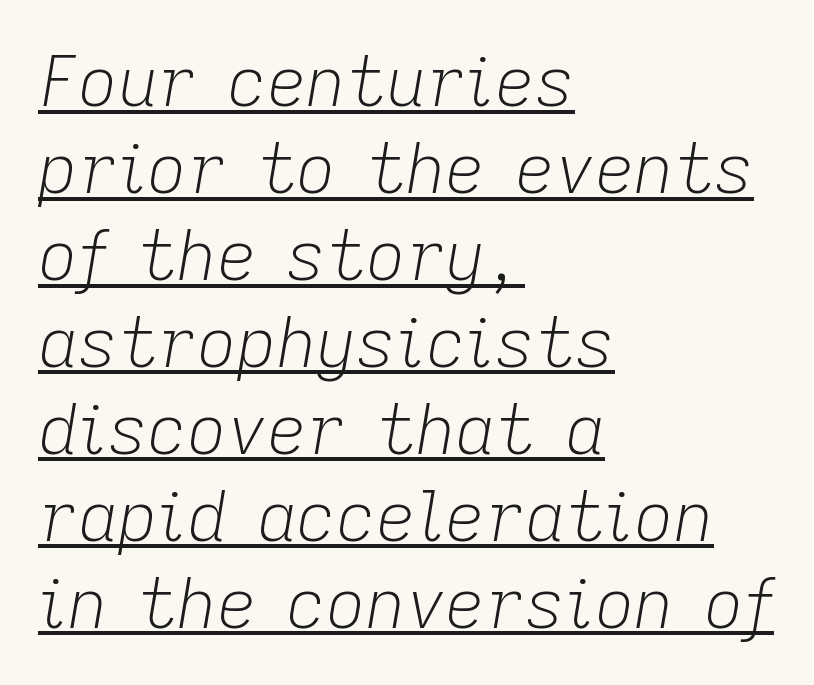
How would I describe the line gaps? Plain and ordinary. Is there an underline? Yes — a line sits under the letters. An italicized treatment has been applied to the whole sample. Spacing verdict: proportional, widths tailored to each character. Students, note that the glyphs here touch the page at normal intervals. The font is comparable to plain body text, perhaps lighter.
